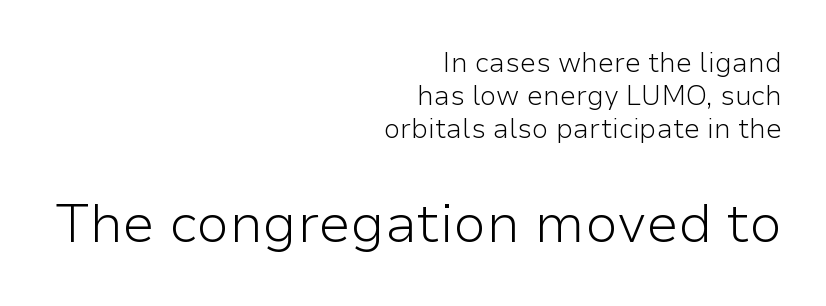
The image shows 54 px light sans-serif type, upright; set right-aligned, line spacing 1.23x, normal letter spacing, not underlined; the second (bottom) block is 2.0x larger; low stroke contrast and a medium x-height.
